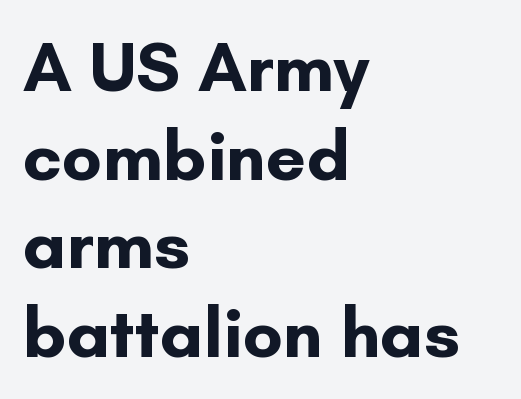
The image shows 71 px bold sans-serif type, upright; set left-aligned, normal line spacing (1.25x), normal letter spacing, not underlined; low stroke contrast and a small x-height.
